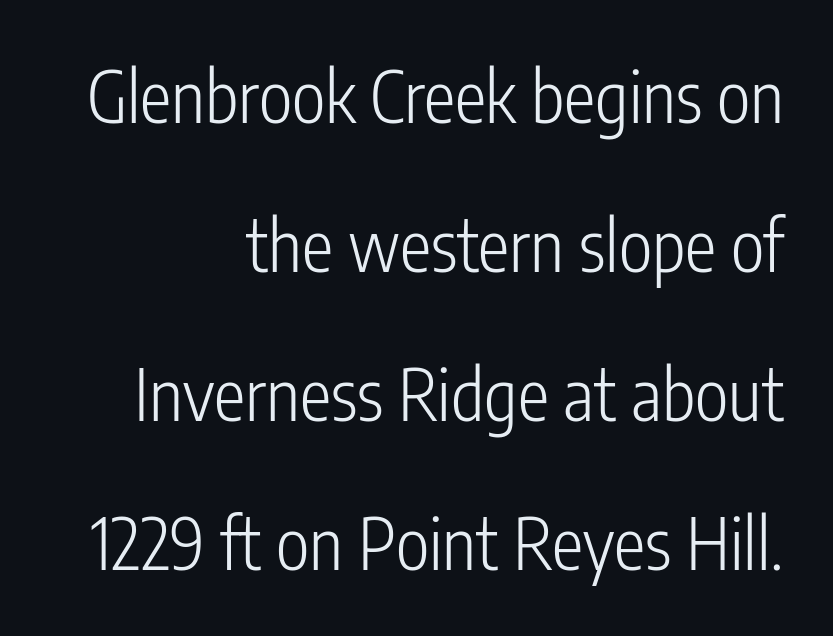
Q: Is the text bold? A: No.
Q: Is the text italic (slanted)? A: No, it is upright.
Q: Is the typeface a serif or a sans-serif typeface? A: Sans-serif.
Q: Is the text underlined? A: No.
Q: How is the paragraph aligned? A: Right-aligned.
Q: Is the spacing between letters normal or unusually wide? A: Normal.
Q: Is the spacing between lines tight, normal or loose? A: Loose.
Q: Width (condensed, normal, or wide)? A: Condensed.
Q: Stroke contrast? A: Low.
Q: x-height? A: Medium.
Q: Monospaced? A: No.
